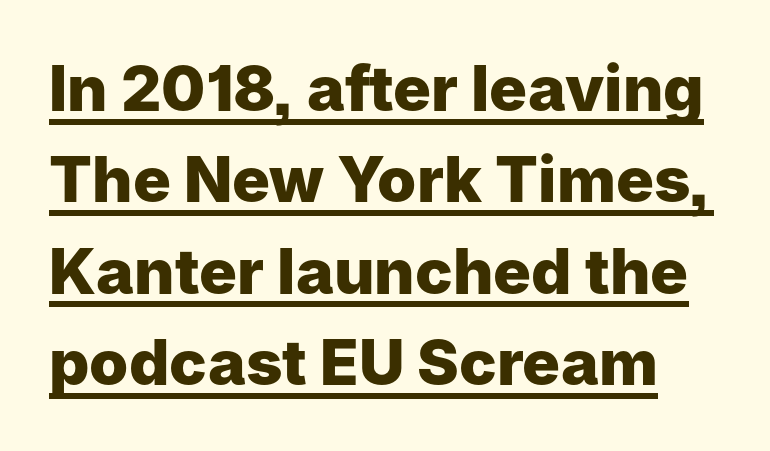
{"serif": "no", "italic": "no", "bold": "yes", "weight": "heavy", "width": "normal", "stroke_contrast": "low", "x_height": "medium", "monospaced": "no", "underline": "yes", "line_spacing": "normal", "line_spacing_ratio": 1.45, "letter_spacing": "normal", "letter_spacing_em": 0.0, "glyph_px": 63}
